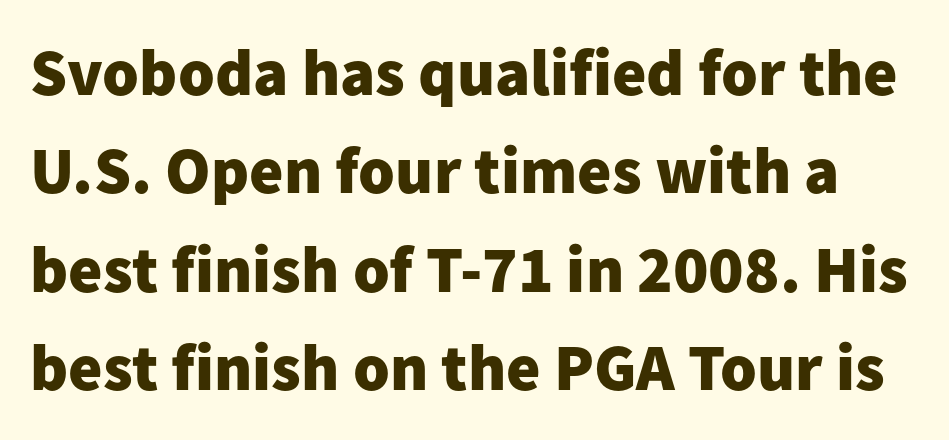
The image shows 66 px heavy sans-serif type, upright; set normal line spacing (1.49x), normal letter spacing, not underlined; low stroke contrast and a medium x-height.
